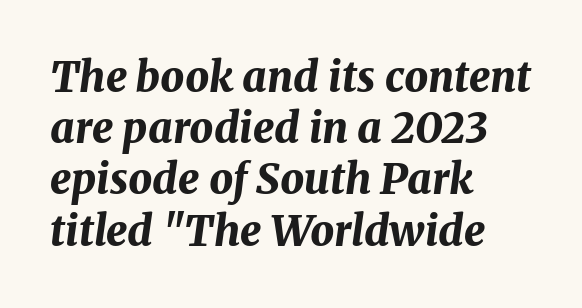
{"italic": "yes", "lean": "right", "slant_degrees": 8, "bold": "yes", "weight": "bold", "width": "normal", "stroke_contrast": "medium", "x_height": "medium", "monospaced": "no", "underline": "no", "align": "left", "line_spacing_ratio": 1.22, "letter_spacing": "normal", "letter_spacing_em": 0.0, "glyph_px": 42}
